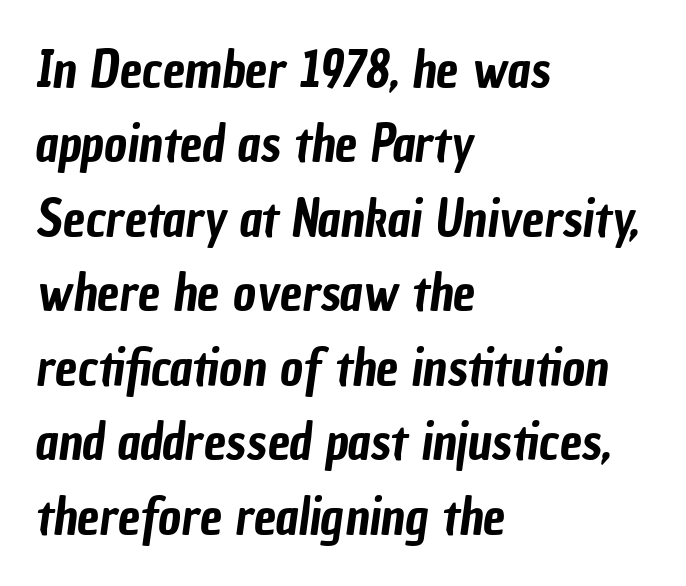
{"serif": "no", "width": "condensed", "stroke_contrast": "low", "x_height": "medium", "monospaced": "no", "underline": "no", "align": "left", "line_spacing": "normal", "line_spacing_ratio": 1.49, "letter_spacing": "normal", "letter_spacing_em": 0.0, "glyph_px": 50}
